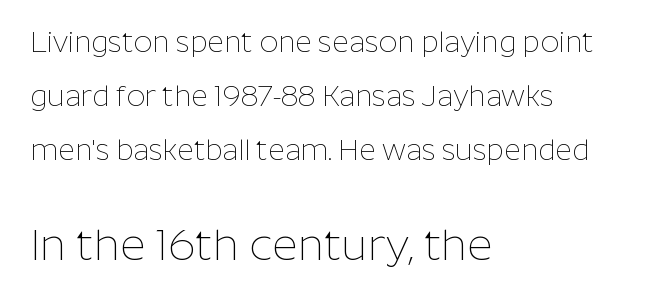
Q: Is the text bold? A: No.
Q: Is the text italic (slanted)? A: No, it is upright.
Q: Is the typeface a serif or a sans-serif typeface? A: Sans-serif.
Q: Is the text underlined? A: No.
Q: How is the paragraph aligned? A: Left-aligned.
Q: Is the spacing between letters normal or unusually wide? A: Normal.
Q: Which block of text is set in a larger size, the first (top) or the second (bottom)? A: The second (bottom) one.
Q: Width (condensed, normal, or wide)? A: Normal.
Q: Stroke contrast? A: Low.
Q: x-height? A: Medium.
Q: Monospaced? A: No.
